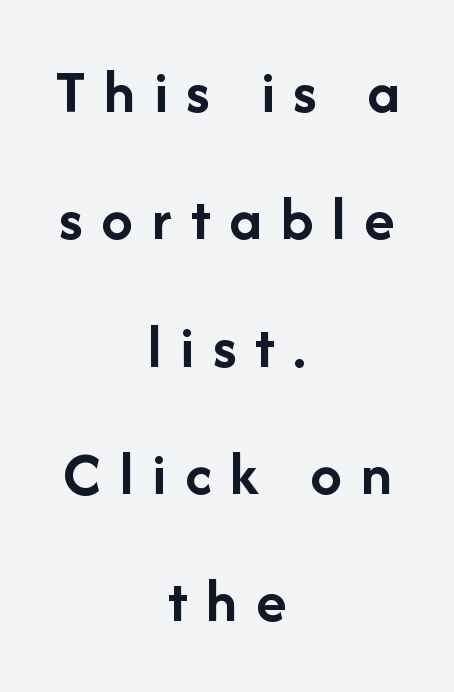
{"serif": "no", "italic": "no", "bold": "yes", "weight": "semibold", "width": "normal", "stroke_contrast": "low", "x_height": "medium", "monospaced": "no", "underline": "no", "align": "center", "line_spacing": "loose", "line_spacing_ratio": 2.02, "letter_spacing": "wide", "letter_spacing_em": 0.3, "glyph_px": 63}
